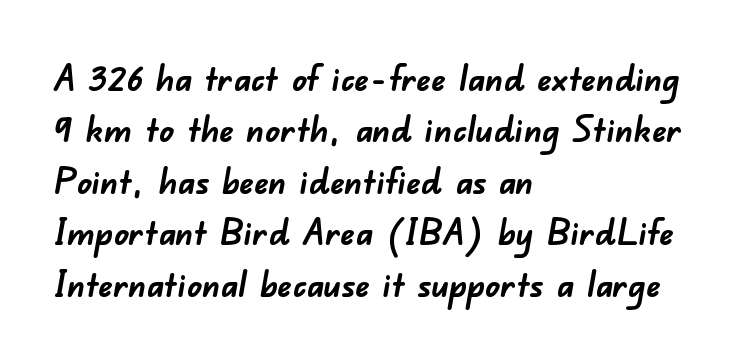
The image shows 36 px semibold sans-serif type; set left-aligned, normal line spacing (1.43x), normal letter spacing, not underlined; low stroke contrast and a small x-height.
